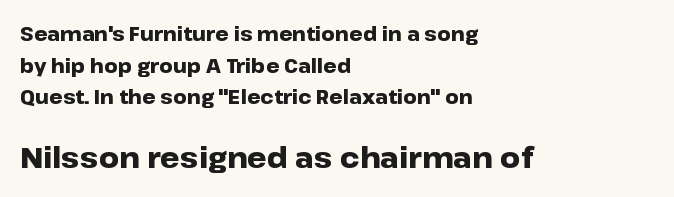
Q: Is the text bold? A: Yes.
Q: Is the text italic (slanted)? A: No, it is upright.
Q: Is the typeface a serif or a sans-serif typeface? A: Sans-serif.
Q: Is the text underlined? A: No.
Q: How is the paragraph aligned? A: Left-aligned.
Q: Is the spacing between letters normal or unusually wide? A: Normal.
Q: Is the spacing between lines tight, normal or loose? A: Normal.
Q: Which block of text is set in a larger size, the first (top) or the second (bottom)? A: The second (bottom) one.
Q: Width (condensed, normal, or wide)? A: Wide.
Q: Stroke contrast? A: Low.
Q: x-height? A: Medium.
Q: Monospaced? A: No.
